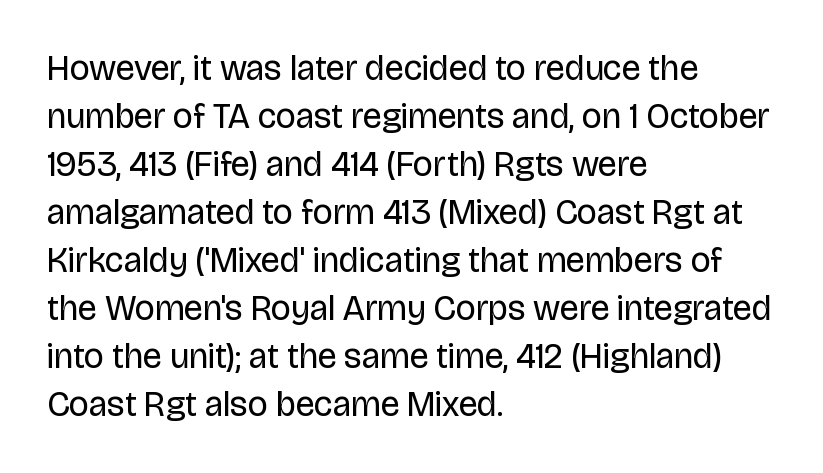
The image shows 35 px regular-weight sans-serif type, upright; set left-aligned, normal line spacing (1.37x), normal letter spacing, not underlined; low stroke contrast and a large x-height.
